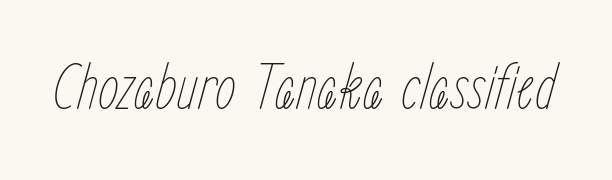
The face used here has a pronounced slope to its letters. The strokes are not fattened; the text isn't bold. The string is rendered with underlining switched off. A typesetter would call this proportional, since set widths differ per character.
